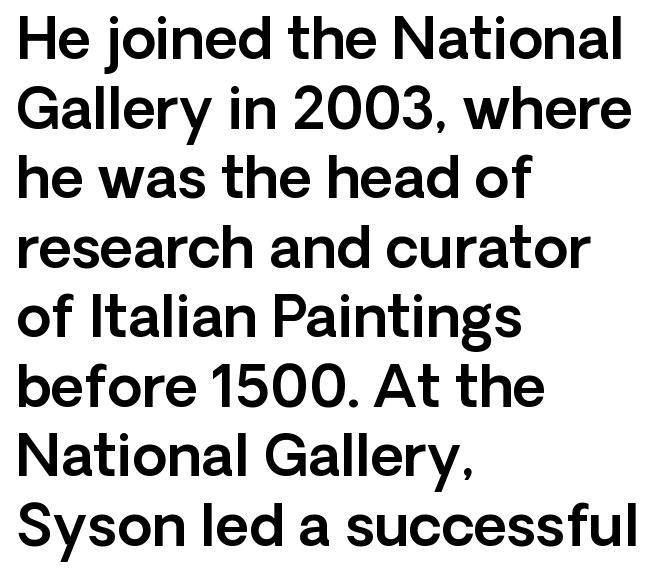
Q: Is the text italic (slanted)? A: No, it is upright.
Q: Is the typeface a serif or a sans-serif typeface? A: Sans-serif.
Q: Is the text underlined? A: No.
Q: How is the paragraph aligned? A: Left-aligned.
Q: Is the spacing between letters normal or unusually wide? A: Normal.
Q: Width (condensed, normal, or wide)? A: Normal.
Q: x-height? A: Medium.
Q: Monospaced? A: No.
